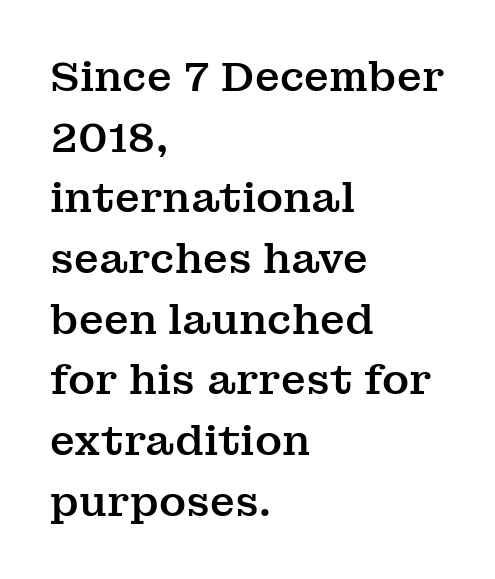
Rows of type keep a routine distance in the vertical direction. Is this a sans? No — the strokes have serifs. If you drew a line through each stem, it would be perfectly vertical. Tracking here is standard; glyphs follow each other at the usual distance. Typeset ragged right — the left edge is the straight one. Nobody drew a line under any word here.
